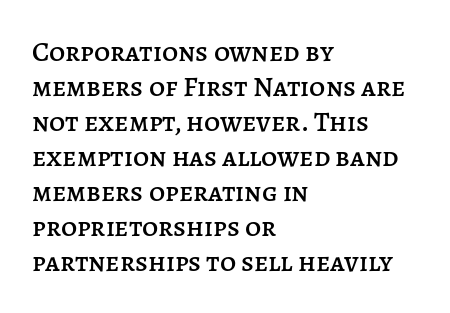
Q: Is the text italic (slanted)? A: No, it is upright.
Q: Is the text underlined? A: No.
Q: How is the paragraph aligned? A: Left-aligned.
Q: Is the spacing between letters normal or unusually wide? A: Normal.
Q: Is the spacing between lines tight, normal or loose? A: Normal.
Q: Width (condensed, normal, or wide)? A: Normal.
Q: Stroke contrast? A: Low.
Q: x-height? A: Large.
Q: Monospaced? A: No.
